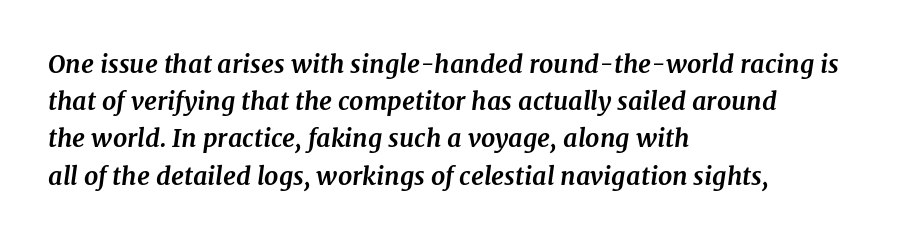
This is heavy type, rendered in bold. Lines of text with bare space underneath. Normally led — the rows are evenly, conventionally spaced. Nobody touched the tracking dial on this one.
